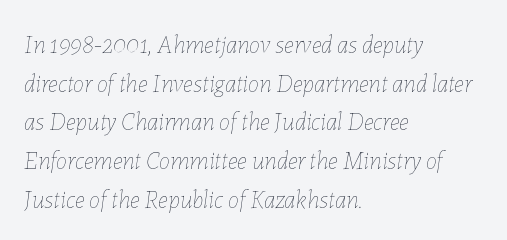
The image shows 25 px text type, italic (leaning right); set left-aligned, normal line spacing (1.55x), normal letter spacing, not underlined.
